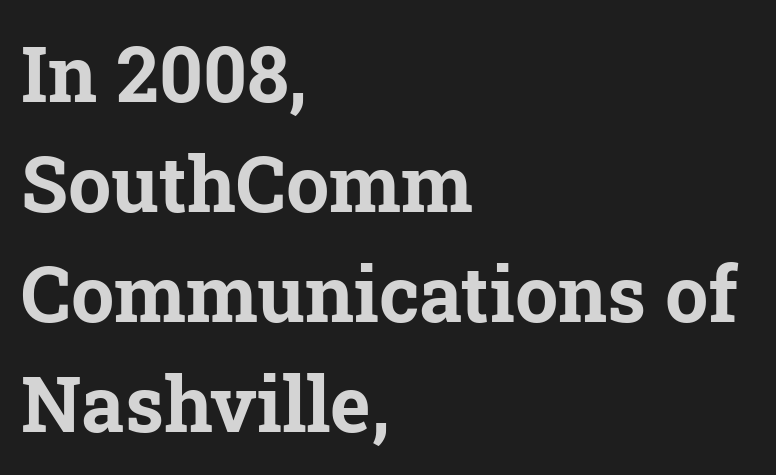
{"serif": "yes", "italic": "no", "bold": "yes", "weight": "bold", "width": "normal", "stroke_contrast": "low", "x_height": "medium", "monospaced": "no", "underline": "no", "align": "left", "line_spacing": "normal", "line_spacing_ratio": 1.43, "letter_spacing": "normal", "letter_spacing_em": 0.0, "glyph_px": 77}
